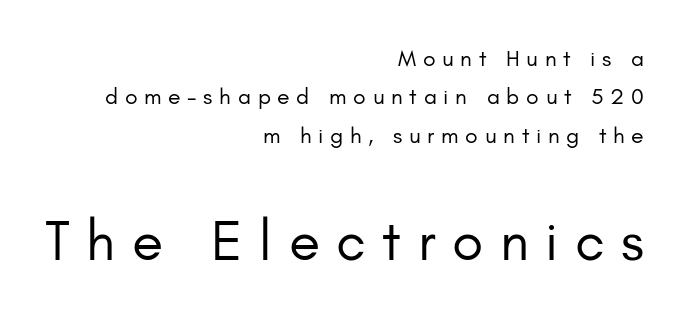
Q: Is the text bold? A: No.
Q: Is the text italic (slanted)? A: No, it is upright.
Q: Is the typeface a serif or a sans-serif typeface? A: Sans-serif.
Q: Is the text underlined? A: No.
Q: How is the paragraph aligned? A: Right-aligned.
Q: Is the spacing between letters normal or unusually wide? A: Unusually wide.
Q: Is the spacing between lines tight, normal or loose? A: Normal.
Q: Which block of text is set in a larger size, the first (top) or the second (bottom)? A: The second (bottom) one.
Q: Width (condensed, normal, or wide)? A: Normal.
Q: Stroke contrast? A: Low.
Q: x-height? A: Small.
Q: Monospaced? A: No.
